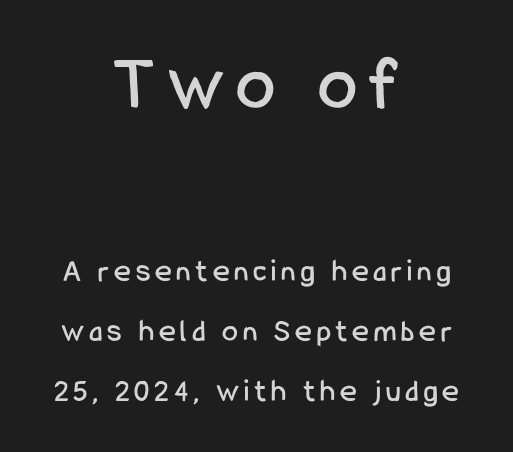
You could not count columns in this text — the font is proportionally spaced. The lines are quadded center. Does the type have serifs? No, each stem ends abruptly. Posture: straight, roman, zero tilt.
